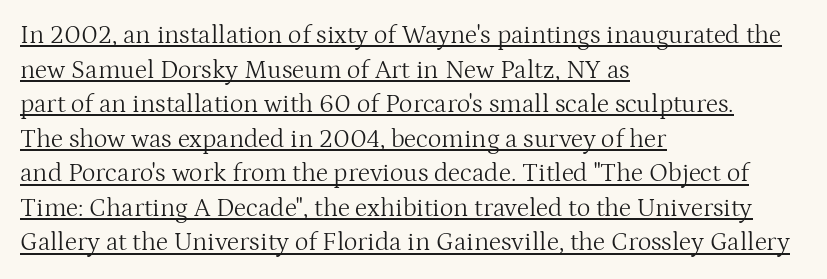
Q: Is the text bold? A: No.
Q: Is the text italic (slanted)? A: No, it is upright.
Q: Is the text underlined? A: Yes.
Q: How is the paragraph aligned? A: Left-aligned.
Q: Is the spacing between letters normal or unusually wide? A: Normal.
Q: Is the spacing between lines tight, normal or loose? A: Normal.
